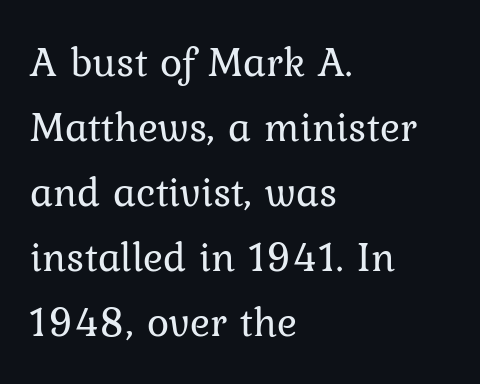
Is there any slant? The stems are plumb. Short and long lines alike share a common starting point at left. A typesetter would call this zero additional tracking. The text was rendered using a seriffed face with decorative stroke endings. Any mark beneath the type? The region is blank. A typesetter would call this proportional, since set widths differ per character.
